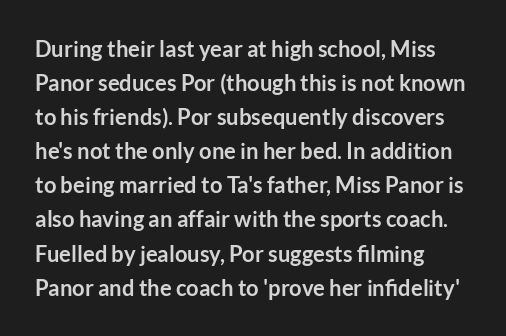
The image shows 22 px bold type, upright; set left-aligned, normal line spacing (1.55x), normal letter spacing, not underlined.
